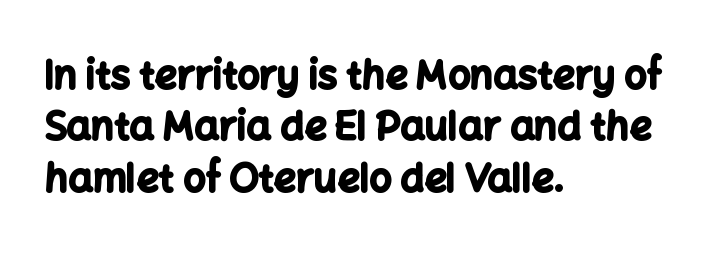
Q: Is the text bold? A: Yes.
Q: Is the text italic (slanted)? A: No, it is upright.
Q: Is the typeface a serif or a sans-serif typeface? A: Sans-serif.
Q: Is the text underlined? A: No.
Q: How is the paragraph aligned? A: Left-aligned.
Q: Is the spacing between letters normal or unusually wide? A: Normal.
Q: Is the spacing between lines tight, normal or loose? A: Normal.
Q: Width (condensed, normal, or wide)? A: Normal.
Q: Stroke contrast? A: Low.
Q: x-height? A: Medium.
Q: Monospaced? A: No.
